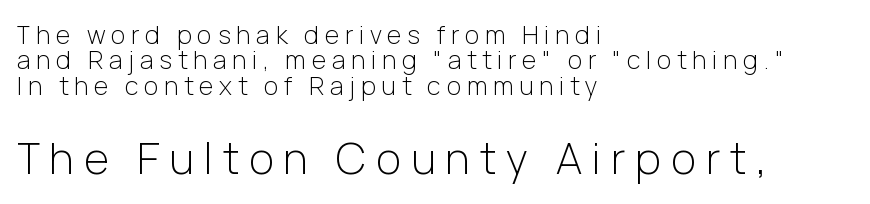
Q: Is the text bold? A: No.
Q: Is the text italic (slanted)? A: No, it is upright.
Q: Is the typeface a serif or a sans-serif typeface? A: Sans-serif.
Q: Is the text underlined? A: No.
Q: How is the paragraph aligned? A: Left-aligned.
Q: Is the spacing between letters normal or unusually wide? A: Unusually wide.
Q: Is the spacing between lines tight, normal or loose? A: Tight.
Q: Which block of text is set in a larger size, the first (top) or the second (bottom)? A: The second (bottom) one.
Q: Width (condensed, normal, or wide)? A: Normal.
Q: Stroke contrast? A: Low.
Q: x-height? A: Medium.
Q: Monospaced? A: No.
